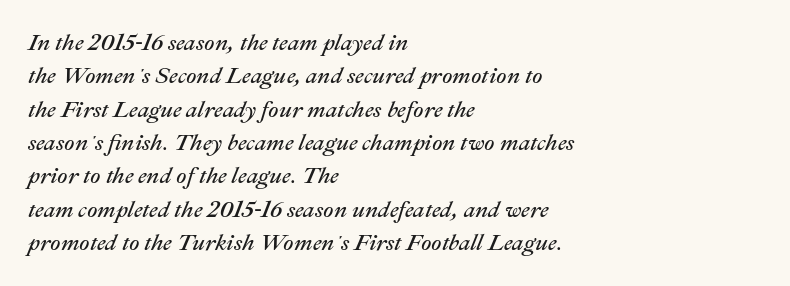
{"italic": "yes", "lean": "right", "slant_degrees": 22, "bold": "no", "underline": "no", "align": "left", "line_spacing": "normal", "line_spacing_ratio": 1.45, "letter_spacing": "normal", "letter_spacing_em": 0.0, "glyph_px": 23}
